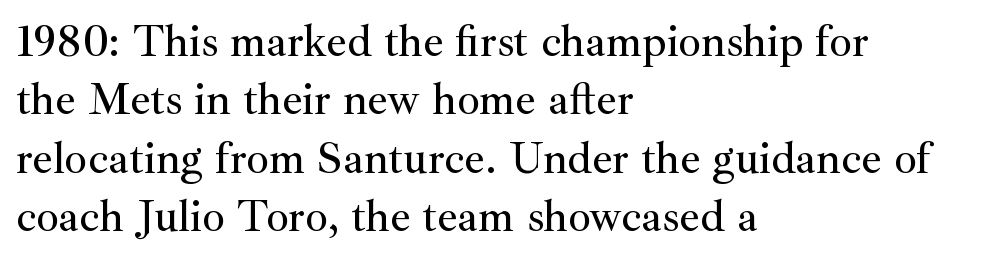
Q: Is the text italic (slanted)? A: No, it is upright.
Q: Is the typeface a serif or a sans-serif typeface? A: Serif.
Q: Is the text underlined? A: No.
Q: How is the paragraph aligned? A: Left-aligned.
Q: Is the spacing between letters normal or unusually wide? A: Normal.
Q: Is the spacing between lines tight, normal or loose? A: Normal.
Q: Width (condensed, normal, or wide)? A: Normal.
Q: Stroke contrast? A: Medium.
Q: x-height? A: Small.
Q: Monospaced? A: No.
